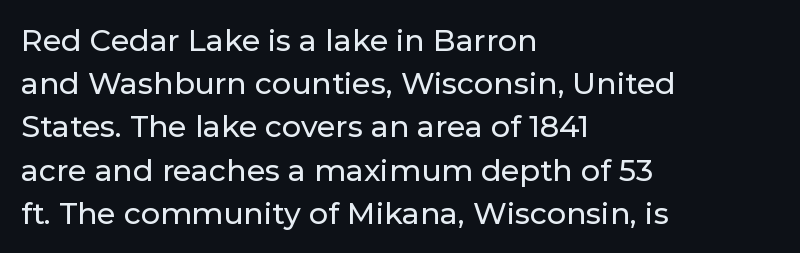
{"serif": "no", "italic": "no", "width": "normal", "stroke_contrast": "low", "x_height": "medium", "monospaced": "no", "underline": "no", "align": "left", "line_spacing": "normal", "line_spacing_ratio": 1.44, "letter_spacing": "normal", "letter_spacing_em": 0.0, "glyph_px": 30}
